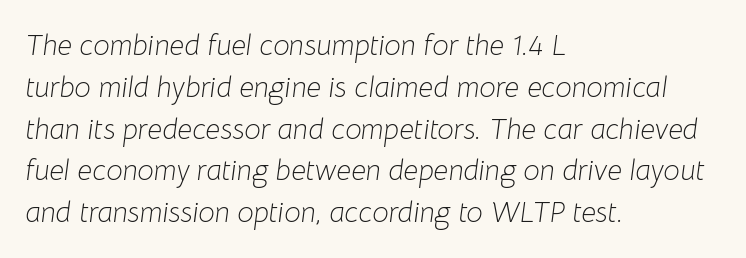
The image shows 29 px light type, italic (leaning right); set left-aligned, normal line spacing (1.44x), normal letter spacing, not underlined; low stroke contrast and a medium x-height.
